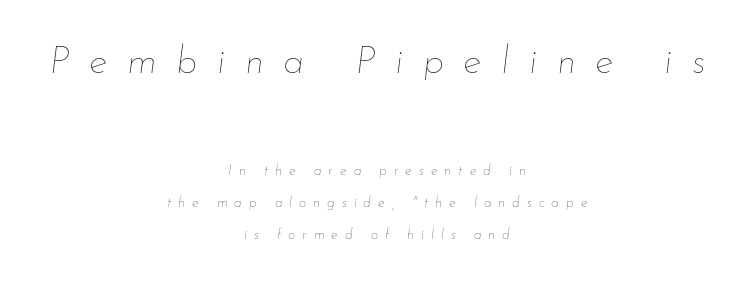
Character widths vary here, with narrow letters taking less room than wide ones. This block would shrink considerably if given ordinary leading; it's expanded now. Of the two passages, the one on top uses the larger point size. One-word summary of the alignment: center. There is plenty of visible air inserted between adjacent glyphs. This rendering features lettering with no underline.
